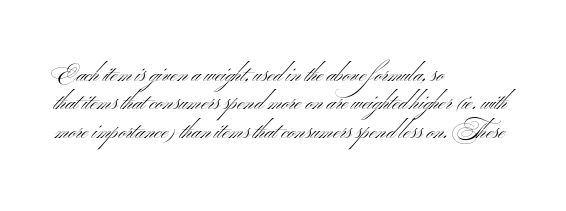
Q: Is the text bold? A: No.
Q: Is the text italic (slanted)? A: Yes.
Q: Is the text underlined? A: No.
Q: How is the paragraph aligned? A: Left-aligned.
Q: Is the spacing between letters normal or unusually wide? A: Normal.
